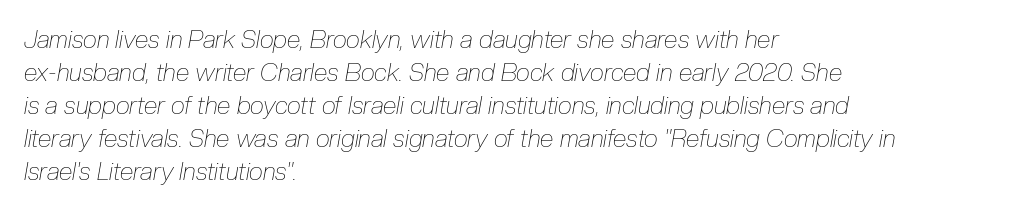
Q: Is the text bold? A: No.
Q: Is the text italic (slanted)? A: Yes, it leans right by about 10 degrees.
Q: Is the text underlined? A: No.
Q: How is the paragraph aligned? A: Left-aligned.
Q: Is the spacing between letters normal or unusually wide? A: Normal.
Q: Is the spacing between lines tight, normal or loose? A: Normal.
